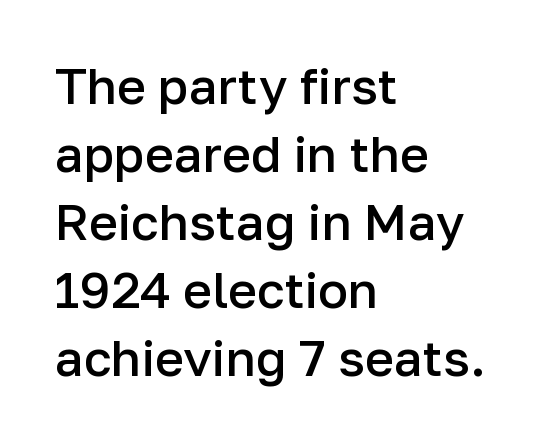
{"serif": "no", "italic": "no", "bold": "semi", "weight": "semibold", "width": "normal", "stroke_contrast": "low", "x_height": "medium", "monospaced": "no", "underline": "no", "align": "left", "line_spacing": "normal", "line_spacing_ratio": 1.36, "letter_spacing": "normal", "letter_spacing_em": 0.0, "glyph_px": 50}
